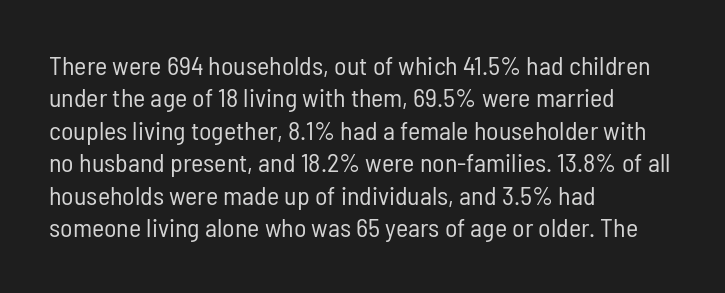
{"italic": "no", "bold": "no", "underline": "no", "align": "left", "line_spacing": "normal", "line_spacing_ratio": 1.25, "letter_spacing": "normal", "letter_spacing_em": 0.0, "glyph_px": 26}
